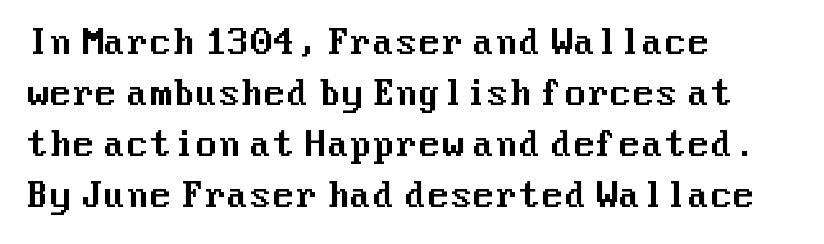
Students, observe: this is what conventionally led text looks like. Italic? Not at all — the glyphs are vertical. This sample uses plain, unmodified letter spacing. All the whitespace from short lines collects on the right. Check where the strokes stop: nothing finishes them off — pure sans.
